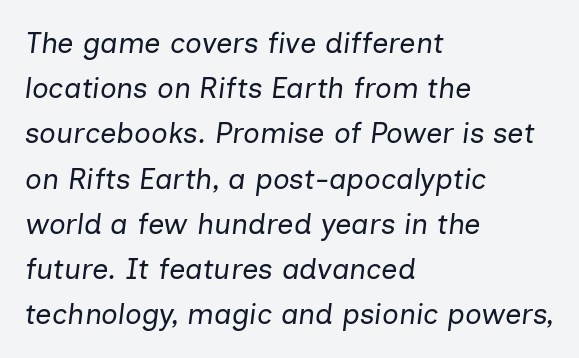
Q: Is the text bold? A: No.
Q: Is the text italic (slanted)? A: Yes, it leans right by about 7 degrees.
Q: Is the text underlined? A: No.
Q: How is the paragraph aligned? A: Left-aligned.
Q: Is the spacing between letters normal or unusually wide? A: Normal.
Q: Is the spacing between lines tight, normal or loose? A: Normal.
Q: Width (condensed, normal, or wide)? A: Normal.
Q: Stroke contrast? A: Low.
Q: x-height? A: Medium.
Q: Monospaced? A: No.
